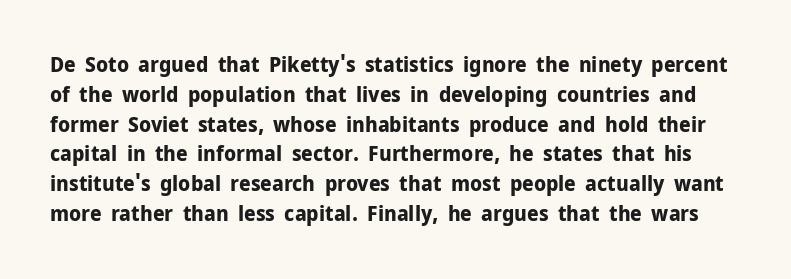
The image shows 21 px bold type, upright; set normal line spacing (1.42x), normal letter spacing, not underlined.
